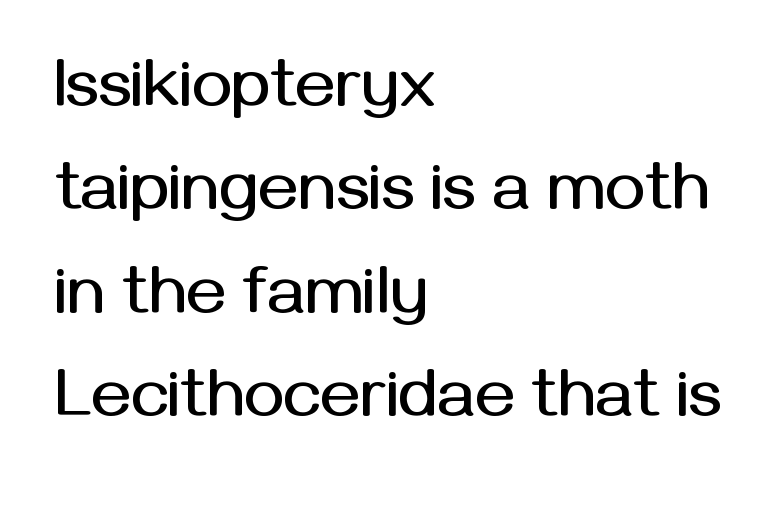
The image shows 68 px sans-serif type, upright; set left-aligned, normal line spacing (1.52x), normal letter spacing, not underlined; medium stroke contrast and a medium x-height.
